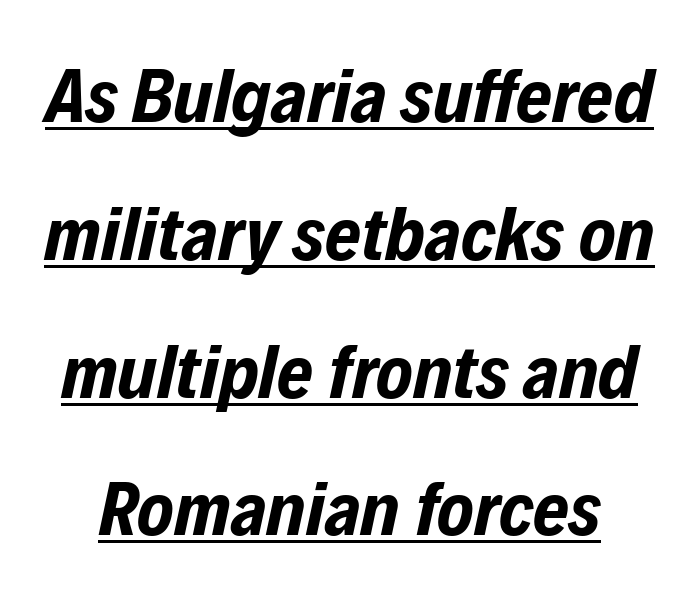
Q: Is the text bold? A: Yes.
Q: Is the text italic (slanted)? A: Yes, it leans right by about 12 degrees.
Q: Is the text underlined? A: Yes.
Q: Is the spacing between letters normal or unusually wide? A: Normal.
Q: Width (condensed, normal, or wide)? A: Condensed.
Q: Stroke contrast? A: Low.
Q: x-height? A: Medium.
Q: Monospaced? A: No.
